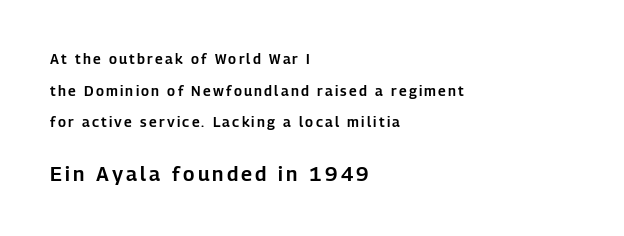
{"italic": "no", "underline": "no", "align": "left", "line_spacing": "loose", "line_spacing_ratio": 2.26, "larger_block": "second", "size_ratio": 1.43, "glyph_px": 20}
